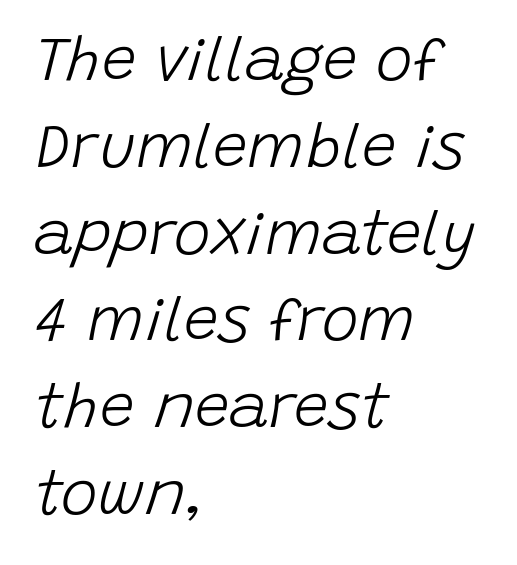
Q: Is the text bold? A: No.
Q: Is the text italic (slanted)? A: Yes, it leans right by about 15 degrees.
Q: Is the text underlined? A: No.
Q: How is the paragraph aligned? A: Left-aligned.
Q: Is the spacing between letters normal or unusually wide? A: Normal.
Q: Is the spacing between lines tight, normal or loose? A: Normal.
Q: Width (condensed, normal, or wide)? A: Normal.
Q: Stroke contrast? A: Low.
Q: x-height? A: Large.
Q: Monospaced? A: No.
